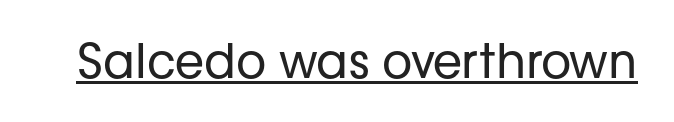
The image shows 47 px regular-weight sans-serif type, upright; set normal letter spacing, underlined; low stroke contrast and a medium x-height.
